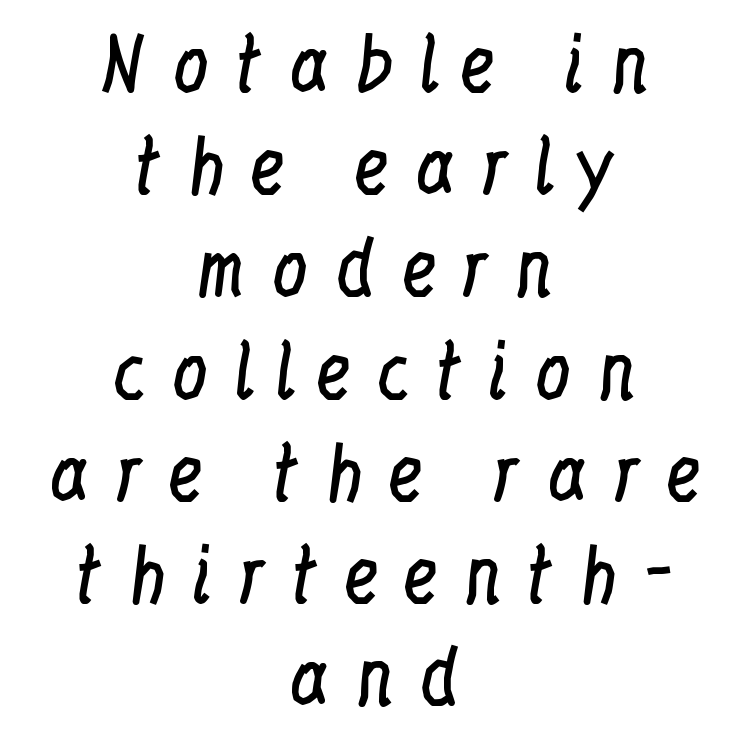
The letters advance in unequal steps, a hallmark of proportional type. Beneath every word, the page is bare. This block has exactly the height ordinary leading produces. Does extra space separate the letters? Yes, quite a lot of it. This sample is center-justified, so both line endings float freely.
